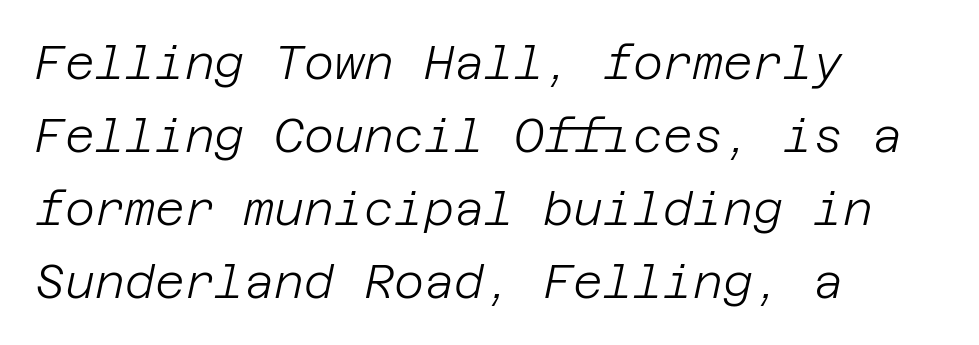
{"italic": "yes", "lean": "right", "slant_degrees": 12, "bold": "no", "weight": "light", "width": "normal", "stroke_contrast": "low", "x_height": "large", "underline": "no", "align": "left", "line_spacing": "normal", "line_spacing_ratio": 1.59, "letter_spacing": "normal", "letter_spacing_em": 0.0, "glyph_px": 46}
